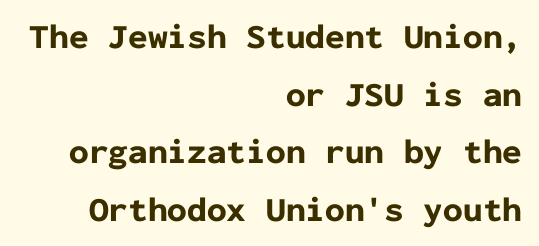
The designer left line spacing at the default. The passage shown is not underscored anywhere. Typesetter's note: full bold, strokes at maximum text heaviness. This rendering leaves character spacing at its baseline value. It's the straight-up-and-down kind of type.
